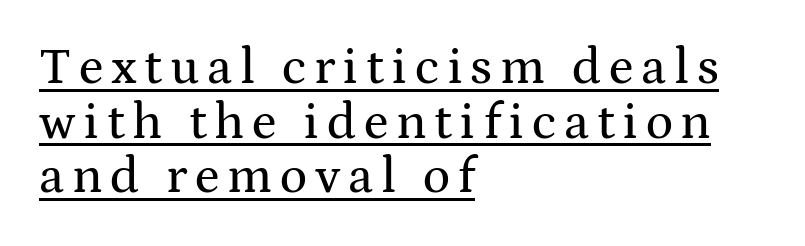
{"serif": "yes", "italic": "no", "width": "wide", "stroke_contrast": "medium", "x_height": "medium", "monospaced": "no", "underline": "yes", "align": "left", "line_spacing": "tight", "line_spacing_ratio": 1.07, "glyph_px": 51}
